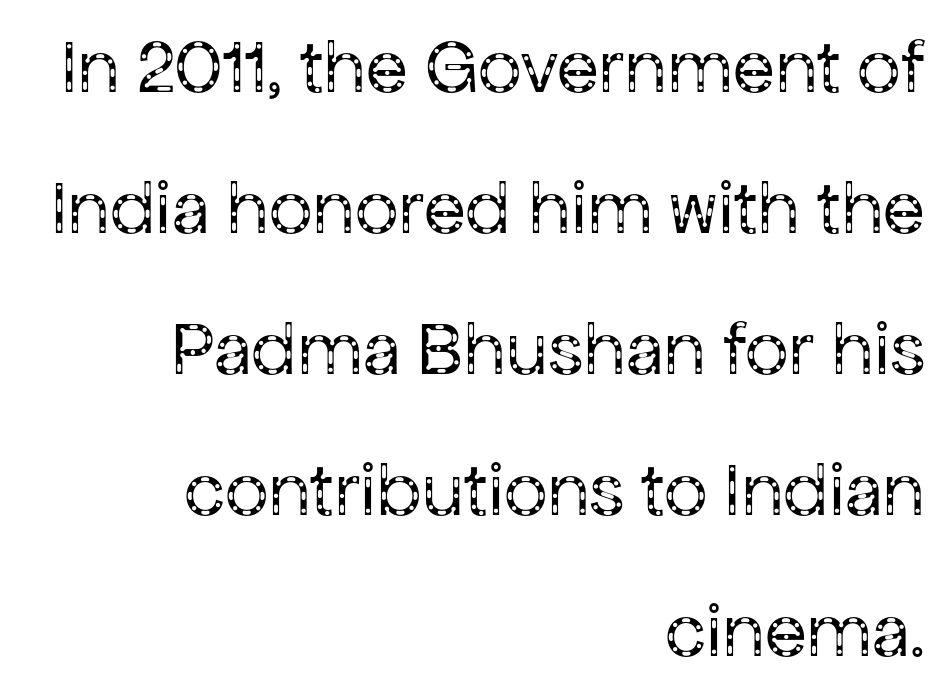
Q: Is the text bold? A: No.
Q: Is the text italic (slanted)? A: No, it is upright.
Q: Is the typeface a serif or a sans-serif typeface? A: Sans-serif.
Q: Is the text underlined? A: No.
Q: How is the paragraph aligned? A: Right-aligned.
Q: Is the spacing between letters normal or unusually wide? A: Normal.
Q: Width (condensed, normal, or wide)? A: Normal.
Q: Stroke contrast? A: Low.
Q: x-height? A: Medium.
Q: Monospaced? A: No.
